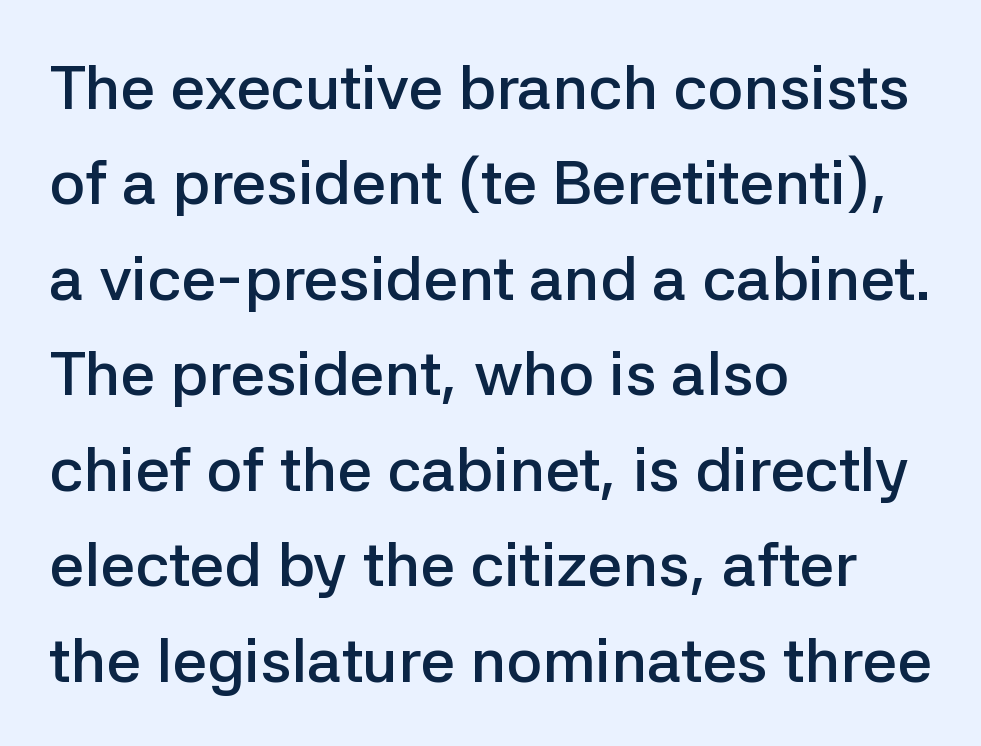
In terms of weight, the rendering is demibold, just under bold. Reading down the block, your eye returns to a fixed left position each line. Caption: standard tracking, unaltered. The rendering uses natural spacing where letterforms have individual widths. Horizontal bands of white between lines are of average thickness.
